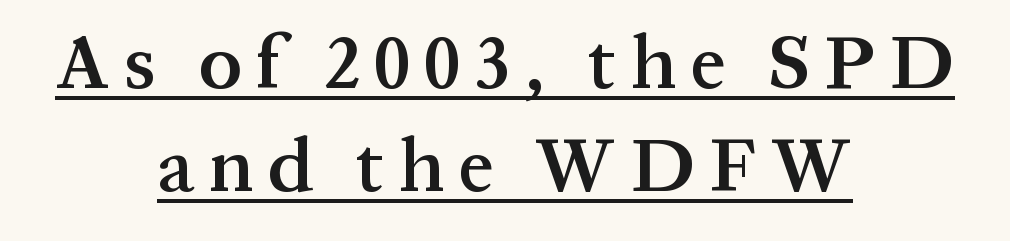
This sample uses a serif face. When letters stand straight like this, we call the style roman or upright. The passage shown is typed in a proportional face where columns would drift. The sample's only ornament is a line tracing under the words.
